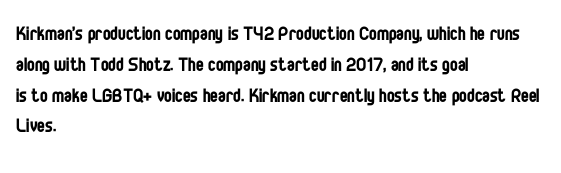
The image shows 23 px text type, upright; set left-aligned, normal line spacing (1.34x), normal letter spacing, not underlined.
